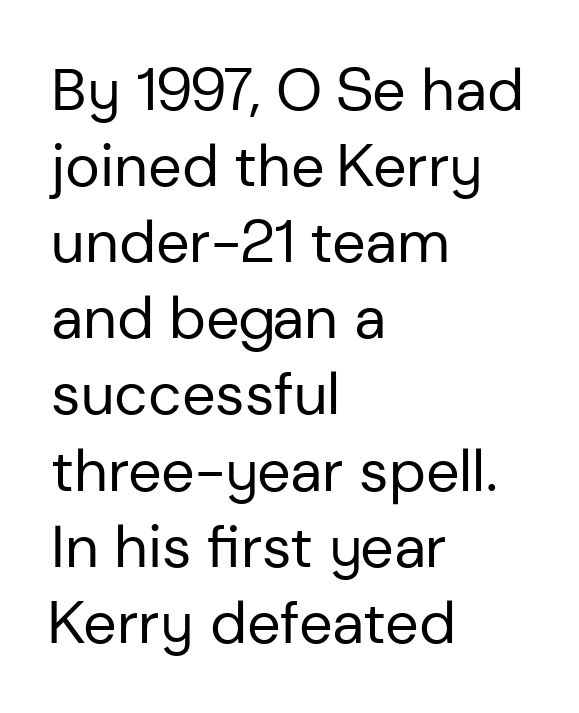
The image shows 59 px regular-weight sans-serif type, upright; set left-aligned, normal line spacing (1.29x), normal letter spacing, not underlined; low stroke contrast and a medium x-height.
